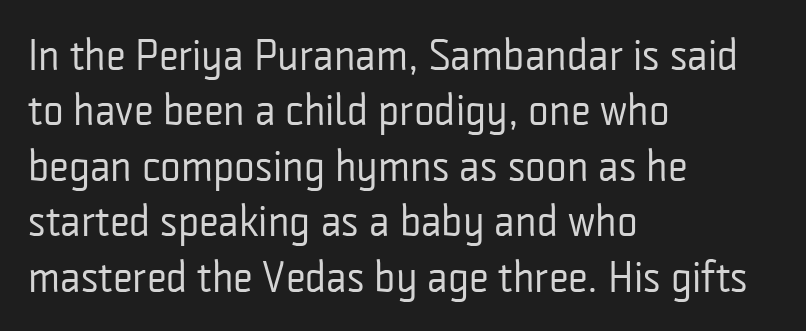
The image shows 44 px regular-weight, condensed sans-serif type, upright; set left-aligned, normal line spacing (1.26x), normal letter spacing, not underlined; low stroke contrast and a medium x-height.
